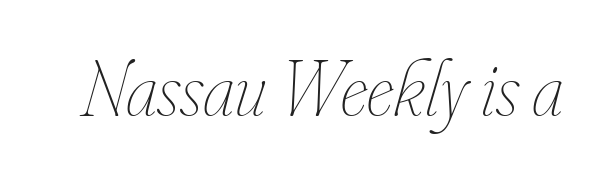
Tracking here is standard; glyphs follow each other at the usual distance. Is this a fixed-width face? No — the glyphs have proportional, varying widths. Summary of weight: not heavy and not bold. Nobody drew a line under any word here. Looking at the ascenders, they clearly lean.
